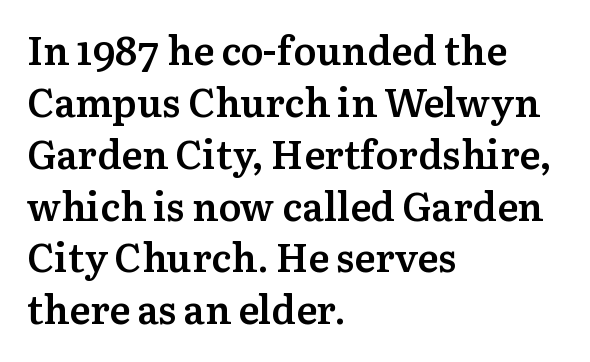
The image shows 39 px semibold serif type, upright; set left-aligned, normal line spacing (1.33x), normal letter spacing, not underlined; medium stroke contrast and a medium x-height.
